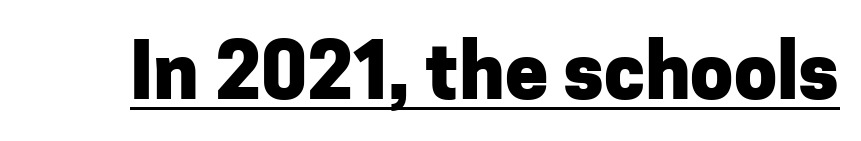
The image shows 77 px heavy sans-serif type, upright; set normal letter spacing, underlined; low stroke contrast and a medium x-height.
